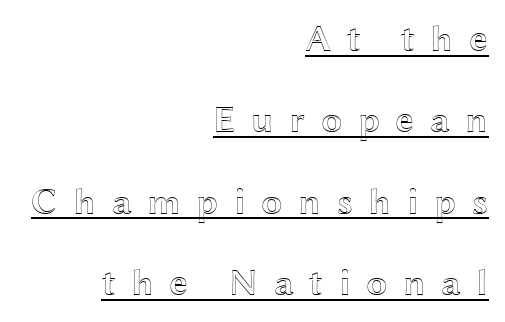
Character widths vary here, with narrow letters taking less room than wide ones. The letters are spread apart with noticeably loose tracking. Honestly, the underline is the first thing you notice here. The rag falls on the left side of this text block. Nope, not italic — everything's standing straight. The rendering uses a large line-height, opening up the rows.
